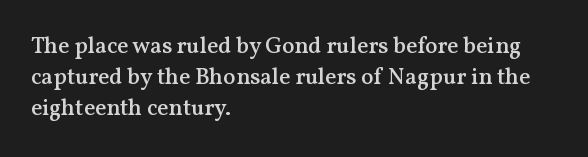
Whoever set this chose a conventional vertical rhythm. There is no visible air inserted between adjacent glyphs. Where is the straight margin? On the left. Type without underlining. The specimen reads as upright at a glance. The typesetting leans somewhat heavy: a semibold.
